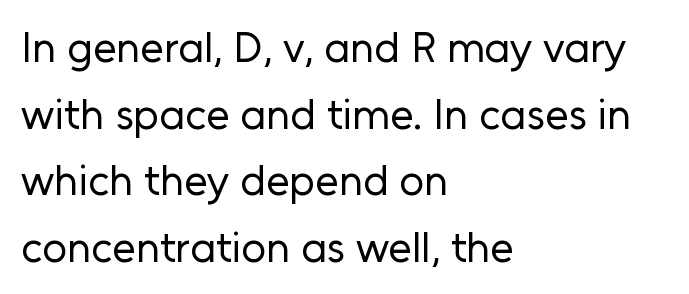
Q: Is the text bold? A: No.
Q: Is the text italic (slanted)? A: No, it is upright.
Q: Is the typeface a serif or a sans-serif typeface? A: Sans-serif.
Q: Is the text underlined? A: No.
Q: How is the paragraph aligned? A: Left-aligned.
Q: Is the spacing between letters normal or unusually wide? A: Normal.
Q: Is the spacing between lines tight, normal or loose? A: Normal.
Q: Width (condensed, normal, or wide)? A: Normal.
Q: Stroke contrast? A: Low.
Q: x-height? A: Medium.
Q: Monospaced? A: No.
